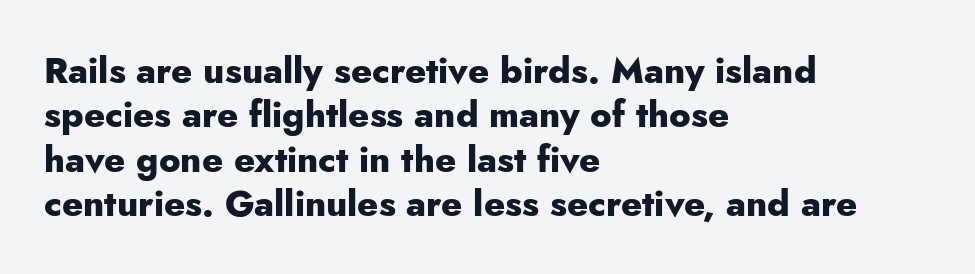
The face used here is a sans, in the tradition of grotesques and geometrics. Horizontal alignment here is leftward, the default for most running prose. Is this a fixed-width face? No — the glyphs have proportional, varying widths. Every letter is thick-stroked: bold, no question.
